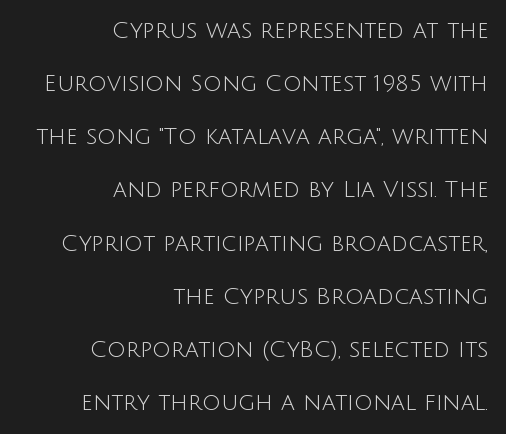
Q: Is the text bold? A: No.
Q: Is the text italic (slanted)? A: No, it is upright.
Q: Is the text underlined? A: No.
Q: How is the paragraph aligned? A: Right-aligned.
Q: Is the spacing between letters normal or unusually wide? A: Normal.
Q: Is the spacing between lines tight, normal or loose? A: Loose.
